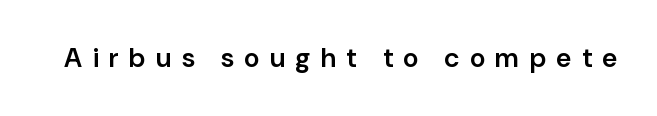
The typography opts for an upright posture over an oblique one. You could only call the tracking loose — the letters float apart. Descenders are the only things crossing below the line. Bold? Not quite — semibold, heavier than regular but stopping short.
